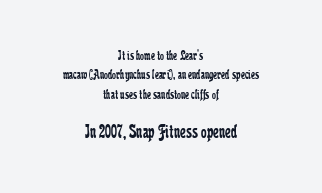
{"italic": "no", "bold": "no", "underline": "no", "align": "center", "line_spacing": "normal", "line_spacing_ratio": 1.39, "letter_spacing": "normal", "letter_spacing_em": 0.0, "larger_block": "second", "size_ratio": 1.43, "glyph_px": 20}
